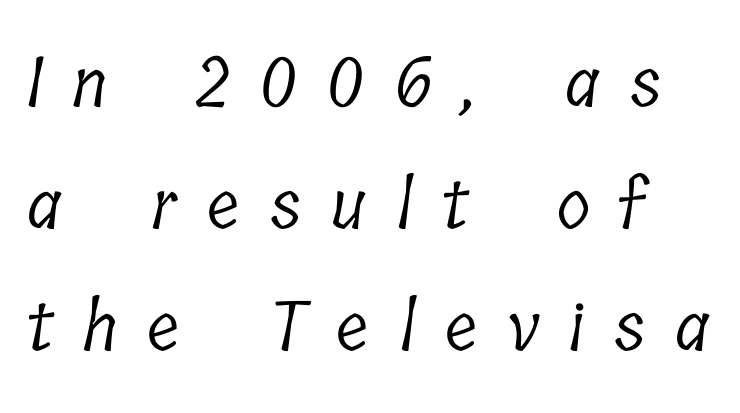
Q: Is the text bold? A: No.
Q: Is the typeface a serif or a sans-serif typeface? A: Serif.
Q: Is the text underlined? A: No.
Q: How is the paragraph aligned? A: Left-aligned.
Q: Is the spacing between letters normal or unusually wide? A: Unusually wide.
Q: Width (condensed, normal, or wide)? A: Condensed.
Q: Stroke contrast? A: Low.
Q: x-height? A: Medium.
Q: Monospaced? A: No.
